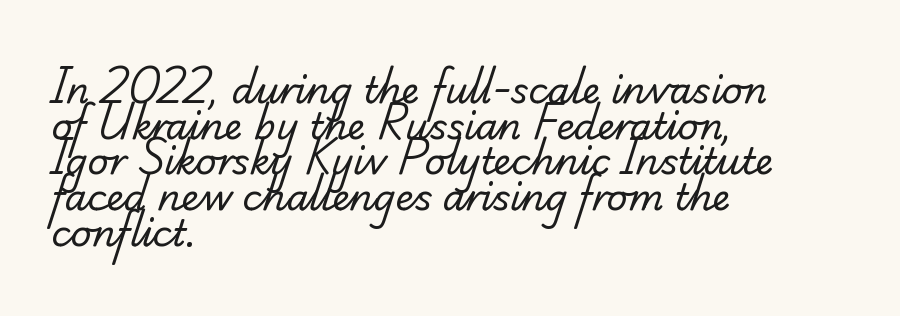
Q: Is the text bold? A: No.
Q: Is the typeface a serif or a sans-serif typeface? A: Serif.
Q: Is the text underlined? A: No.
Q: How is the paragraph aligned? A: Left-aligned.
Q: Is the spacing between letters normal or unusually wide? A: Normal.
Q: Is the spacing between lines tight, normal or loose? A: Tight.
Q: Width (condensed, normal, or wide)? A: Normal.
Q: Stroke contrast? A: Low.
Q: x-height? A: Small.
Q: Monospaced? A: No.
